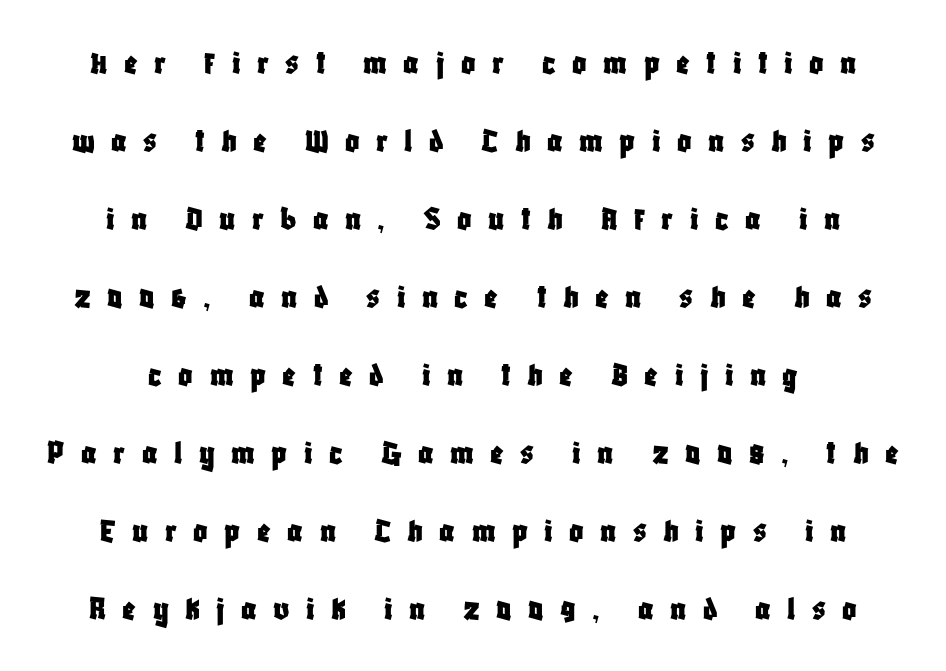
Q: Is the text italic (slanted)? A: No, it is upright.
Q: Is the typeface a serif or a sans-serif typeface? A: Sans-serif.
Q: Is the text underlined? A: No.
Q: How is the paragraph aligned? A: Centered.
Q: Is the spacing between letters normal or unusually wide? A: Unusually wide.
Q: Is the spacing between lines tight, normal or loose? A: Loose.
Q: Width (condensed, normal, or wide)? A: Condensed.
Q: Stroke contrast? A: Low.
Q: x-height? A: Large.
Q: Monospaced? A: No.
